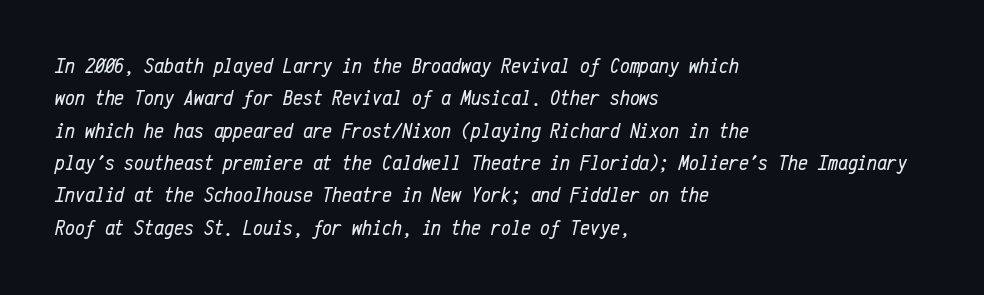
Q: Is the text bold? A: No.
Q: Is the text italic (slanted)? A: Yes, it leans right by about 12 degrees.
Q: Is the text underlined? A: No.
Q: How is the paragraph aligned? A: Left-aligned.
Q: Is the spacing between letters normal or unusually wide? A: Normal.
Q: Is the spacing between lines tight, normal or loose? A: Normal.
